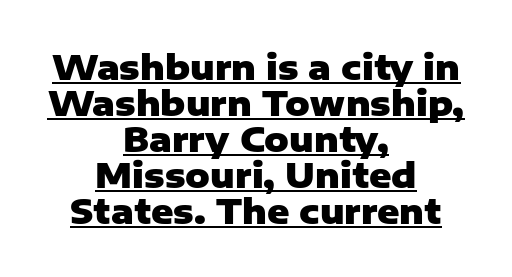
{"serif": "no", "italic": "no", "bold": "yes", "weight": "heavy", "width": "normal", "stroke_contrast": "low", "x_height": "medium", "monospaced": "no", "underline": "yes", "align": "center", "line_spacing": "tight", "line_spacing_ratio": 1.06, "letter_spacing": "normal", "letter_spacing_em": 0.0, "glyph_px": 34}
